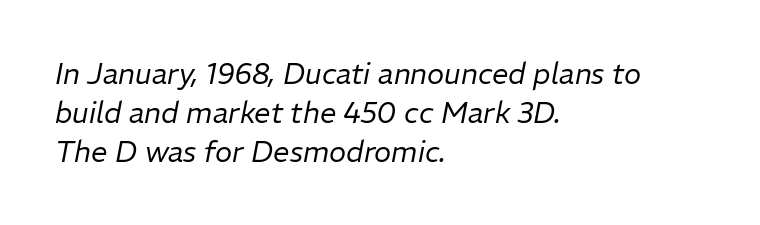
The image shows 29 px regular-weight type, italic (leaning right); set left-aligned, normal line spacing (1.34x), normal letter spacing, not underlined; low stroke contrast and a medium x-height.
